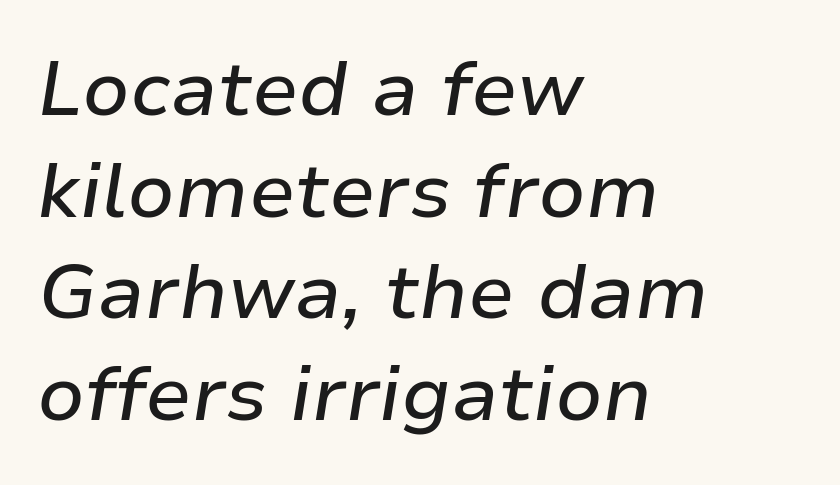
Varying glyph widths throughout — classic text-font behaviour. Standard letterfit; no display-style spreading of the glyphs. Caption: multi-line text, flush left, ragged right. Whoever set this chose a conventional vertical rhythm. Plain, unruled lines of type. This is oblique type, the kind used for emphasis or titles.
